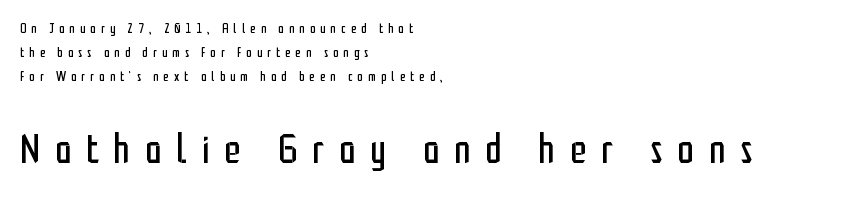
Q: Is the text bold? A: No.
Q: Is the text italic (slanted)? A: No, it is upright.
Q: Is the typeface a serif or a sans-serif typeface? A: Sans-serif.
Q: Is the text underlined? A: No.
Q: How is the paragraph aligned? A: Left-aligned.
Q: Is the spacing between letters normal or unusually wide? A: Unusually wide.
Q: Which block of text is set in a larger size, the first (top) or the second (bottom)? A: The second (bottom) one.
Q: Width (condensed, normal, or wide)? A: Condensed.
Q: Stroke contrast? A: Low.
Q: x-height? A: Medium.
Q: Monospaced? A: No.
